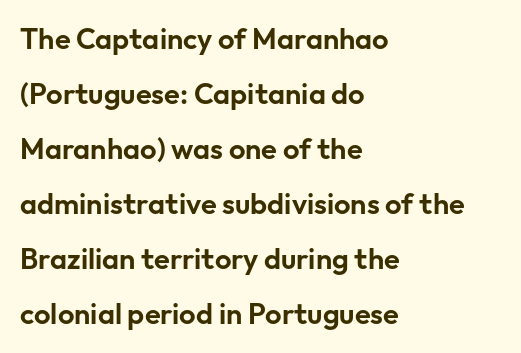
A typesetter would label this face a sans. A student would call this left alignment; a typographer would say flush left, rag right. Loosely led — the rows are spread out. Descenders hang freely into open space.
